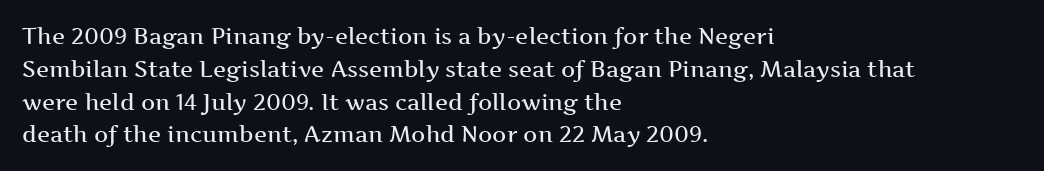
Q: Is the text bold? A: Semi-bold.
Q: Is the text italic (slanted)? A: No, it is upright.
Q: Is the text underlined? A: No.
Q: How is the paragraph aligned? A: Left-aligned.
Q: Is the spacing between letters normal or unusually wide? A: Normal.
Q: Is the spacing between lines tight, normal or loose? A: Normal.
